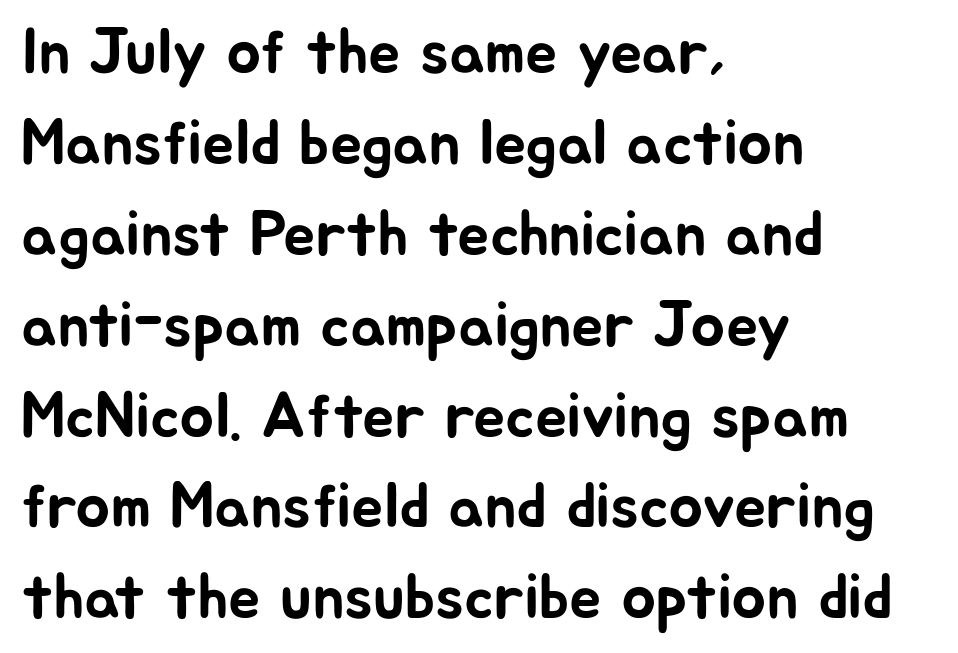
Q: Is the text italic (slanted)? A: No, it is upright.
Q: Is the typeface a serif or a sans-serif typeface? A: Sans-serif.
Q: Is the text underlined? A: No.
Q: How is the paragraph aligned? A: Left-aligned.
Q: Is the spacing between letters normal or unusually wide? A: Normal.
Q: Is the spacing between lines tight, normal or loose? A: Normal.
Q: Width (condensed, normal, or wide)? A: Normal.
Q: Stroke contrast? A: Low.
Q: x-height? A: Medium.
Q: Monospaced? A: No.
